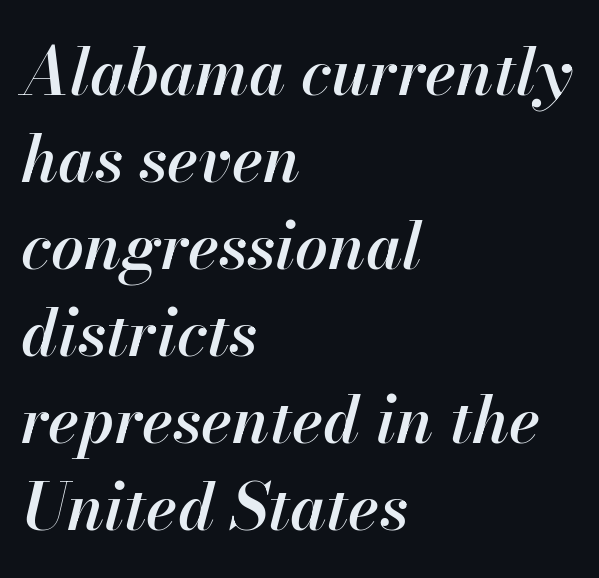
Just letters on the line, the space beneath them empty. The typography opts for an oblique posture over an upright one. Think of a printed novel: that variable character pitch is what you see here. One-word summary of the alignment: left.
